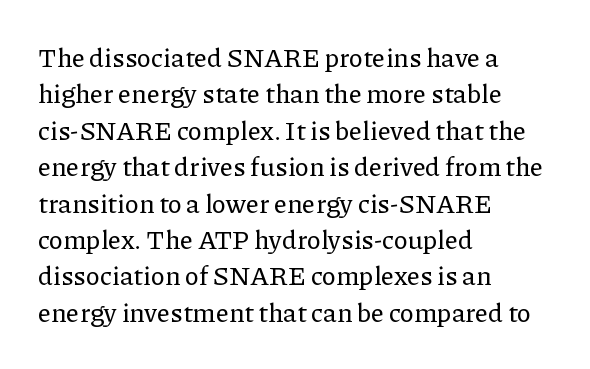
{"italic": "no", "underline": "no", "align": "left", "line_spacing": "normal", "line_spacing_ratio": 1.4, "letter_spacing": "normal", "letter_spacing_em": 0.0, "glyph_px": 26}
